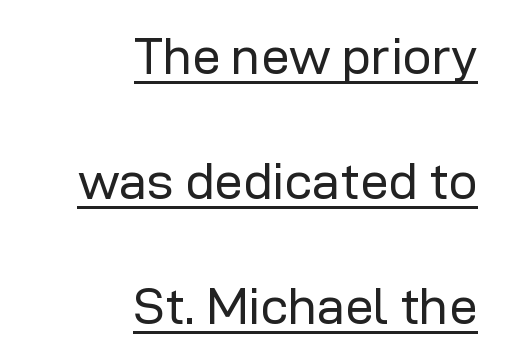
The image shows 51 px regular-weight sans-serif type, upright; set right-aligned, loose line spacing (2.45x), normal letter spacing, underlined; low stroke contrast and a medium x-height.
